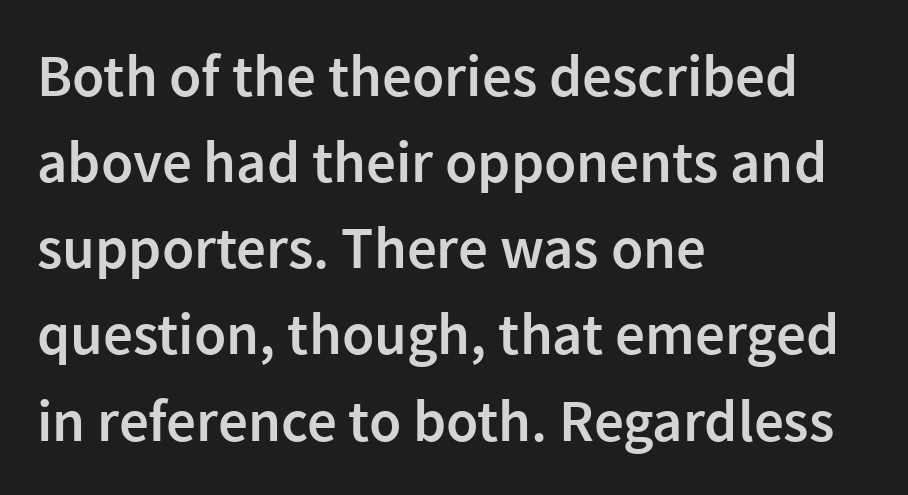
The image shows 59 px semibold sans-serif type, upright; set left-aligned, normal line spacing (1.46x), normal letter spacing, not underlined; a medium x-height.
